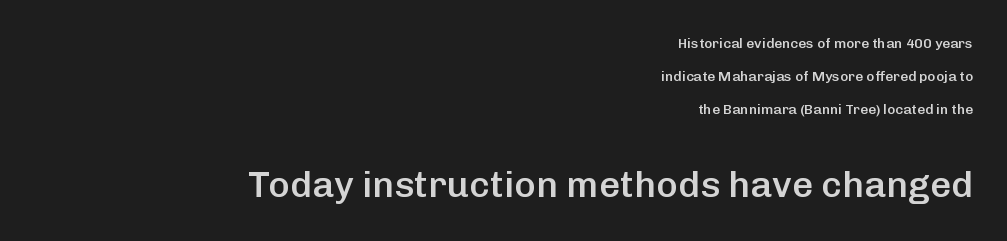
The image shows 37 px semibold sans-serif type, upright; set right-aligned, loose line spacing (2.34x), normal letter spacing, not underlined; the second (bottom) block is 2.64x larger; low stroke contrast and a medium x-height.
